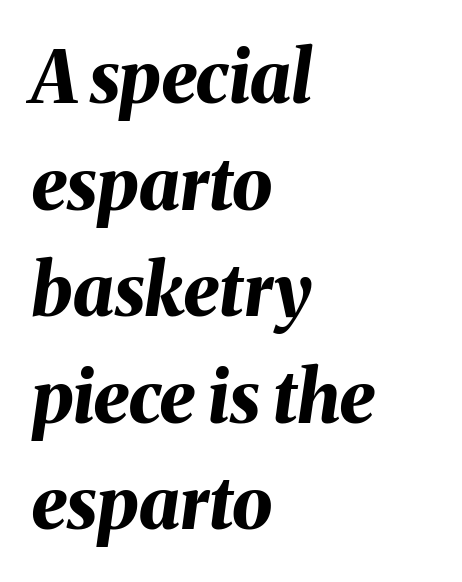
Q: Is the text bold? A: Yes.
Q: Is the text italic (slanted)? A: Yes, it leans right by about 8 degrees.
Q: Is the text underlined? A: No.
Q: How is the paragraph aligned? A: Left-aligned.
Q: Is the spacing between letters normal or unusually wide? A: Normal.
Q: Is the spacing between lines tight, normal or loose? A: Normal.
Q: Width (condensed, normal, or wide)? A: Normal.
Q: Stroke contrast? A: Medium.
Q: x-height? A: Medium.
Q: Monospaced? A: No.
